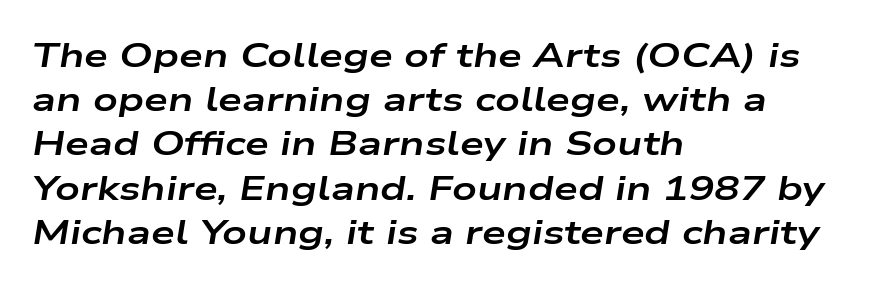
Q: Is the text bold? A: Yes.
Q: Is the text italic (slanted)? A: Yes, it leans right by about 9 degrees.
Q: Is the text underlined? A: No.
Q: How is the paragraph aligned? A: Left-aligned.
Q: Is the spacing between letters normal or unusually wide? A: Normal.
Q: Is the spacing between lines tight, normal or loose? A: Normal.
Q: Width (condensed, normal, or wide)? A: Wide.
Q: Stroke contrast? A: Low.
Q: x-height? A: Medium.
Q: Monospaced? A: No.
